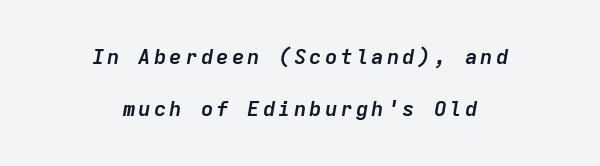
On the weight axis this lands at bold, roughly 700. Students, observe: this is what heavily led, spacious text looks like. A centered setting, common on invitations and titles, is used for this passage. Plain, unruled lines of type. Slant detected: the letters are inclined.
